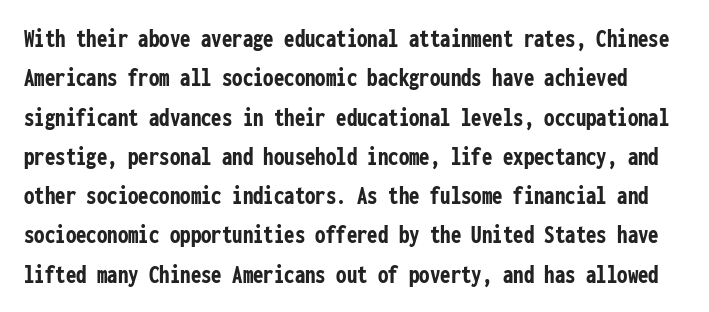
{"italic": "no", "bold": "yes", "underline": "no", "line_spacing": "normal", "line_spacing_ratio": 1.51, "letter_spacing": "normal", "letter_spacing_em": 0.0, "glyph_px": 26}
